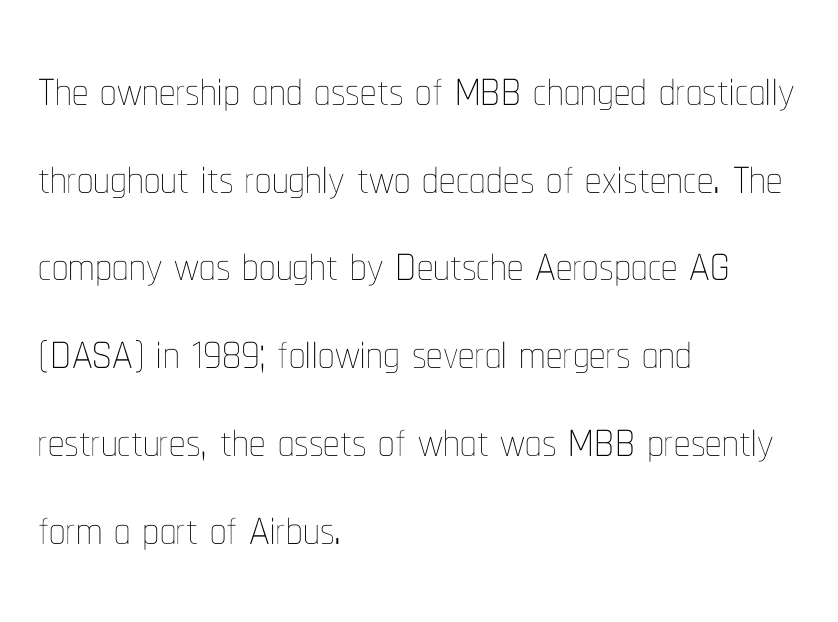
{"italic": "no", "bold": "no", "weight": "thin", "width": "condensed", "stroke_contrast": "low", "x_height": "medium", "monospaced": "no", "underline": "no", "align": "left", "line_spacing": "normal", "line_spacing_ratio": 1.35, "letter_spacing": "normal", "letter_spacing_em": 0.0, "glyph_px": 65}
